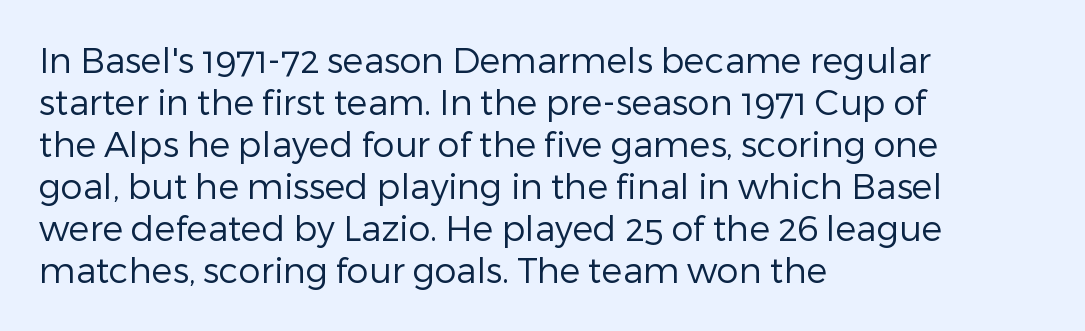
The type family on display is of the sans-serif kind. The type sits square on the baseline with zero lean. Line starts are locked; line ends wander. Heft: none added — not bold. No extra tracking has been applied to these lines. Do the characters align in a grid? No, the font is proportional.
